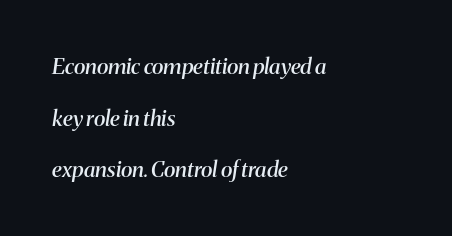
If you measured baseline to baseline, you'd find a long distance. Short and long lines alike share a common starting point at left. Compared with ordinary roman type, these characters are visibly tilted. Look at the stroke-to-counter ratio: somewhat heavy, a semibold.
